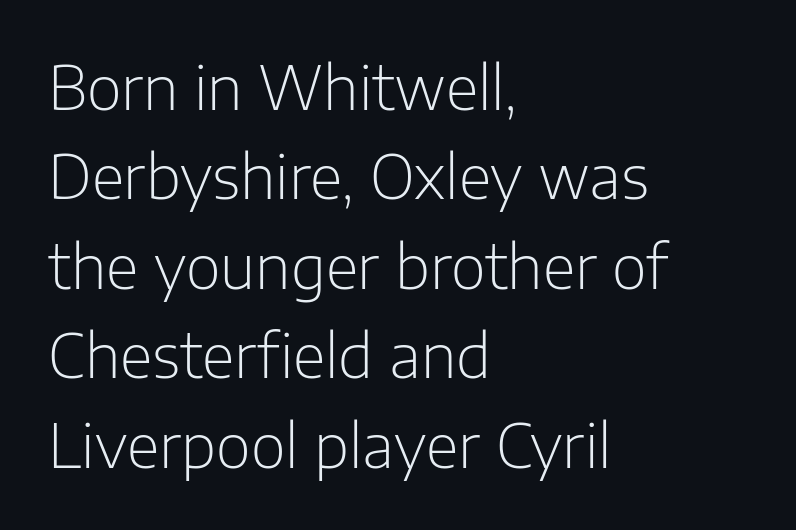
The image shows 60 px light sans-serif type, upright; set left-aligned, normal line spacing (1.49x), normal letter spacing, not underlined; low stroke contrast and a medium x-height.
